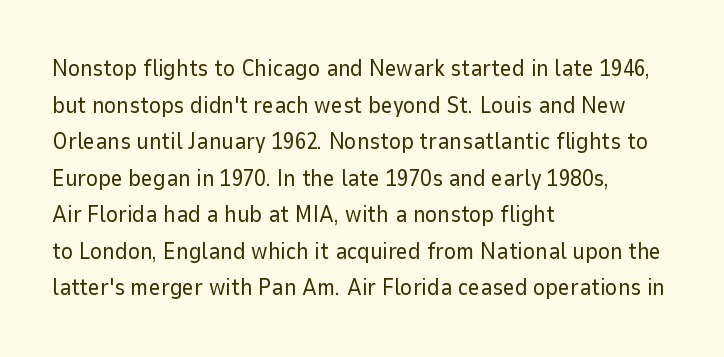
{"italic": "no", "bold": "no", "underline": "no", "align": "left", "line_spacing": "normal", "line_spacing_ratio": 1.59, "letter_spacing": "normal", "letter_spacing_em": 0.0, "glyph_px": 23}
